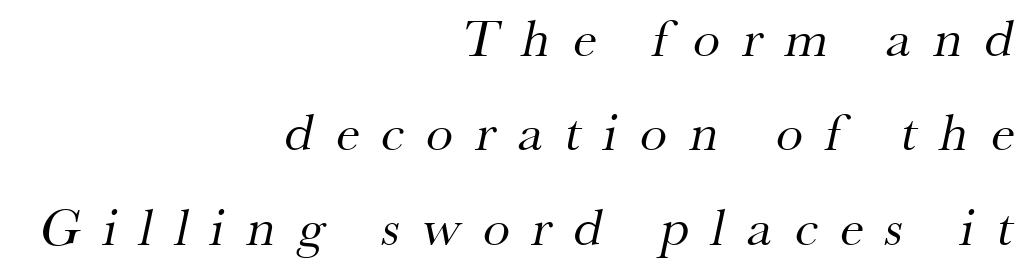
The image shows 54 px regular-weight serif type; set right-aligned, line spacing 1.75x, unusually wide letter spacing (+0.42 em), not underlined; medium stroke contrast and a small x-height.
